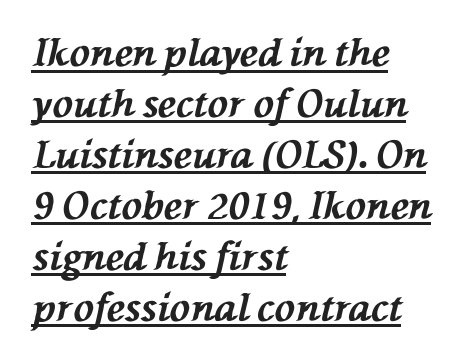
Q: Is the text bold? A: Yes.
Q: Is the text italic (slanted)? A: Yes, it leans left by about 76 degrees.
Q: Is the text underlined? A: Yes.
Q: How is the paragraph aligned? A: Left-aligned.
Q: Is the spacing between letters normal or unusually wide? A: Normal.
Q: Is the spacing between lines tight, normal or loose? A: Normal.
Q: Width (condensed, normal, or wide)? A: Normal.
Q: Stroke contrast? A: Medium.
Q: x-height? A: Medium.
Q: Monospaced? A: No.
